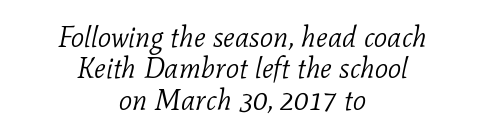
The gaps between neighbouring characters are ordinary and unremarkable. Vertically, the passage feels compressed, each row crowding the next. A typesetter would label this face a serif. The passage shown is typed in a proportional face where columns would drift. No letter is thick-stroked: the sample isn't bold.
